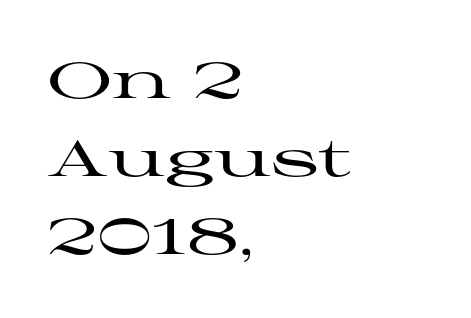
Q: Is the text italic (slanted)? A: No, it is upright.
Q: Is the typeface a serif or a sans-serif typeface? A: Serif.
Q: Is the text underlined? A: No.
Q: How is the paragraph aligned? A: Left-aligned.
Q: Is the spacing between letters normal or unusually wide? A: Normal.
Q: Is the spacing between lines tight, normal or loose? A: Normal.
Q: Width (condensed, normal, or wide)? A: Wide.
Q: Stroke contrast? A: High.
Q: x-height? A: Medium.
Q: Monospaced? A: No.
